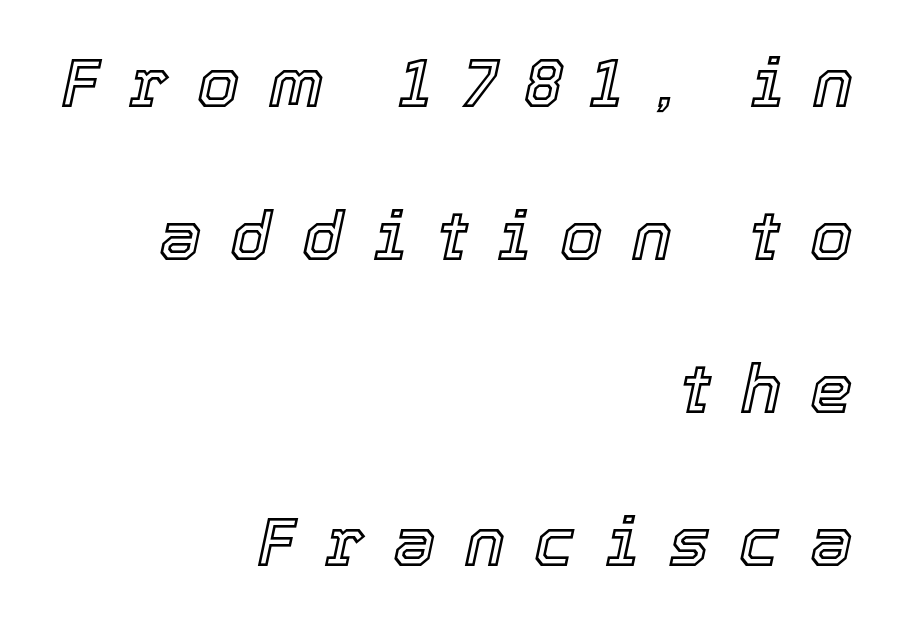
{"italic": "yes", "lean": "right", "slant_degrees": 12, "width": "normal", "x_height": "medium", "monospaced": "no", "underline": "no", "align": "right", "line_spacing": "loose", "line_spacing_ratio": 2.25, "letter_spacing": "wide", "letter_spacing_em": 0.43, "glyph_px": 68}
